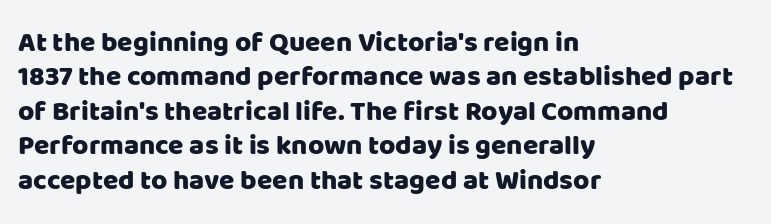
Q: Is the text italic (slanted)? A: No, it is upright.
Q: Is the typeface a serif or a sans-serif typeface? A: Sans-serif.
Q: Is the text underlined? A: No.
Q: How is the paragraph aligned? A: Left-aligned.
Q: Is the spacing between letters normal or unusually wide? A: Normal.
Q: Width (condensed, normal, or wide)? A: Normal.
Q: Stroke contrast? A: Low.
Q: x-height? A: Large.
Q: Monospaced? A: No.
